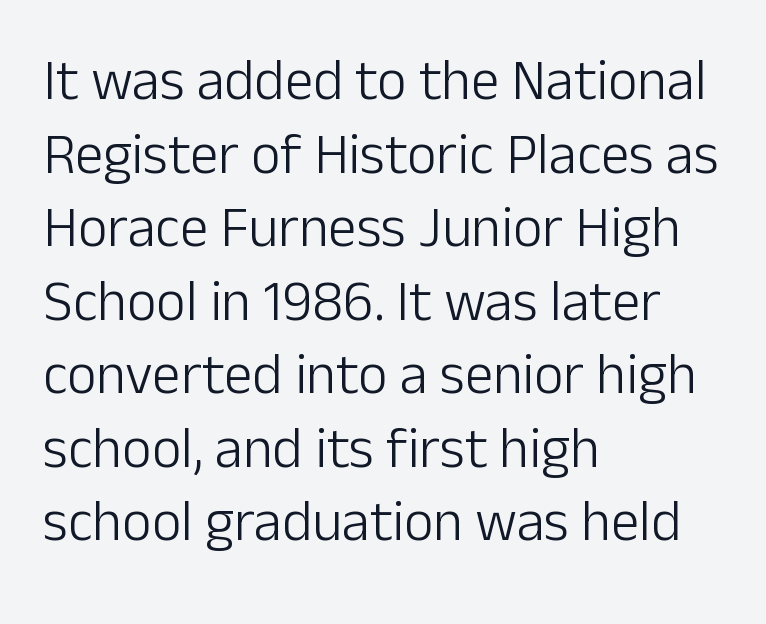
Q: Is the text bold? A: No.
Q: Is the text italic (slanted)? A: No, it is upright.
Q: Is the typeface a serif or a sans-serif typeface? A: Sans-serif.
Q: Is the text underlined? A: No.
Q: How is the paragraph aligned? A: Left-aligned.
Q: Is the spacing between letters normal or unusually wide? A: Normal.
Q: Is the spacing between lines tight, normal or loose? A: Normal.
Q: Width (condensed, normal, or wide)? A: Normal.
Q: Stroke contrast? A: Low.
Q: x-height? A: Medium.
Q: Monospaced? A: No.
